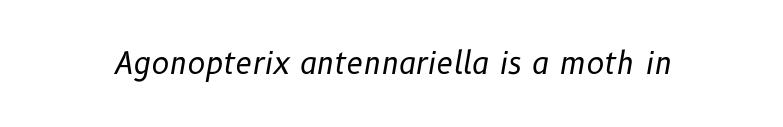
Q: Is the text bold? A: No.
Q: Is the text italic (slanted)? A: Yes, it leans right by about 10 degrees.
Q: Is the text underlined? A: No.
Q: Is the spacing between letters normal or unusually wide? A: Normal.
Q: Width (condensed, normal, or wide)? A: Normal.
Q: Stroke contrast? A: Low.
Q: x-height? A: Medium.
Q: Monospaced? A: No.
